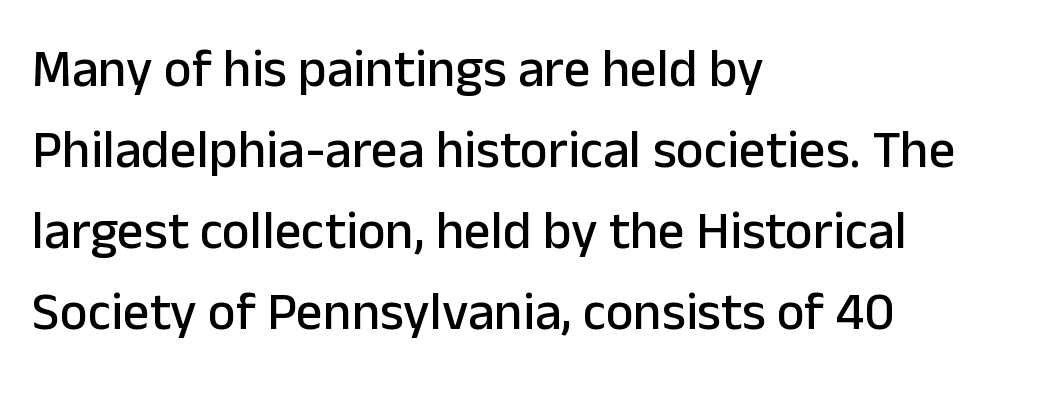
Q: Is the text italic (slanted)? A: No, it is upright.
Q: Is the typeface a serif or a sans-serif typeface? A: Sans-serif.
Q: Is the text underlined? A: No.
Q: How is the paragraph aligned? A: Left-aligned.
Q: Is the spacing between letters normal or unusually wide? A: Normal.
Q: Is the spacing between lines tight, normal or loose? A: Normal.
Q: Width (condensed, normal, or wide)? A: Normal.
Q: Stroke contrast? A: Low.
Q: x-height? A: Medium.
Q: Monospaced? A: No.
